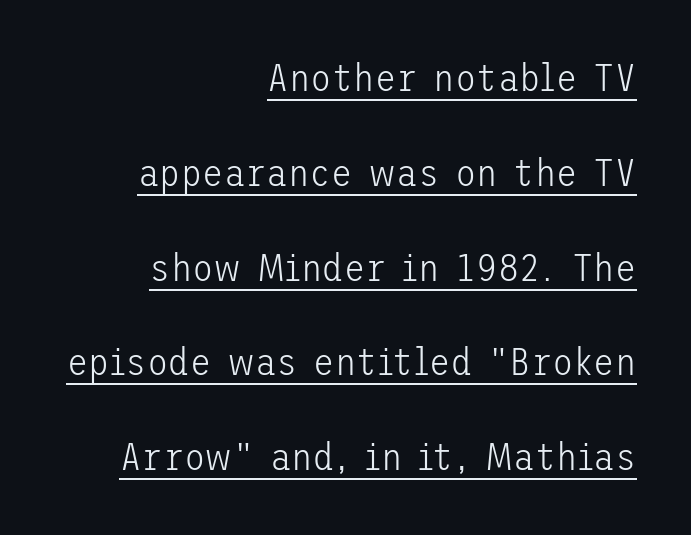
{"serif": "no", "italic": "no", "bold": "no", "weight": "light", "width": "normal", "stroke_contrast": "low", "x_height": "medium", "underline": "yes", "align": "right", "line_spacing": "loose", "line_spacing_ratio": 2.43, "letter_spacing": "normal", "letter_spacing_em": 0.0, "glyph_px": 39}
